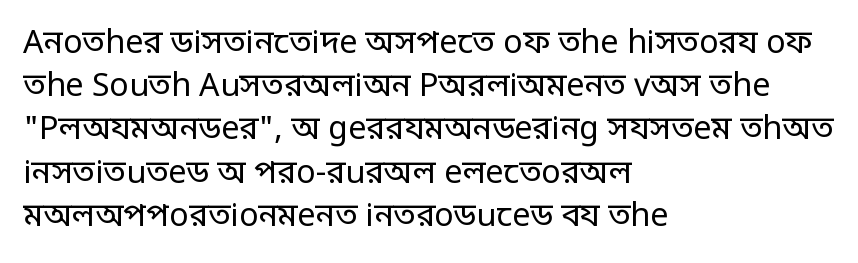
Character widths vary here, with narrow letters taking less room than wide ones. Italic: no, the glyphs are upright roman. Regarding serifs, this sample does without them. Descender tails drop into unmarked territory. Quick note: interline space is typical.
